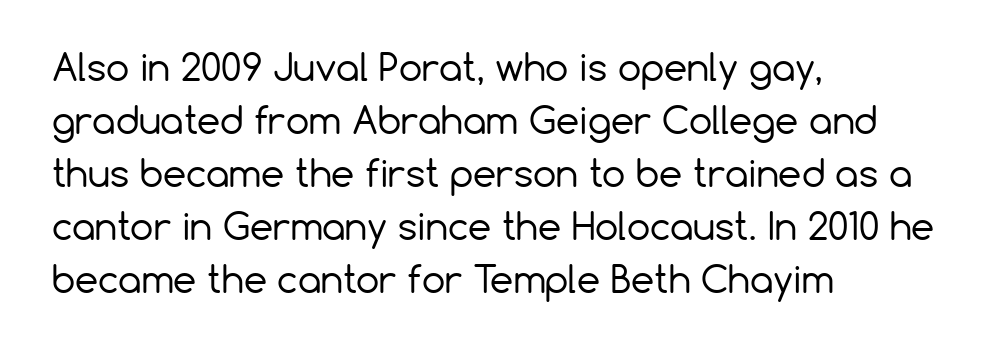
{"serif": "no", "italic": "no", "bold": "no", "weight": "regular", "width": "normal", "stroke_contrast": "low", "x_height": "medium", "monospaced": "no", "underline": "no", "align": "left", "line_spacing": "normal", "line_spacing_ratio": 1.43, "letter_spacing": "normal", "letter_spacing_em": 0.0, "glyph_px": 37}
